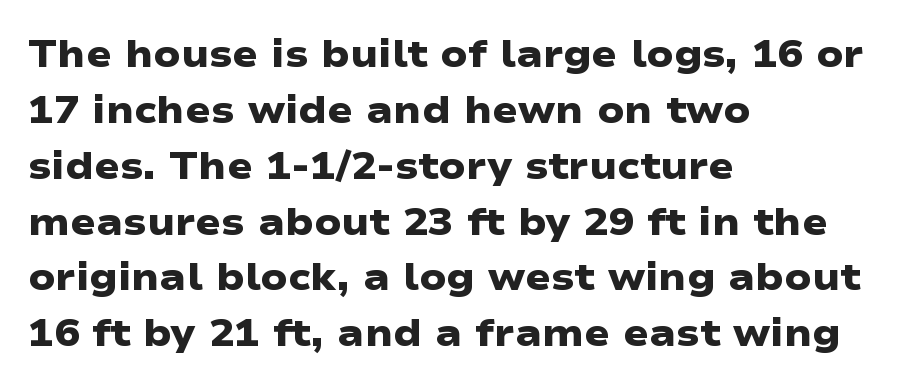
{"serif": "no", "bold": "yes", "weight": "heavy", "width": "wide", "stroke_contrast": "low", "x_height": "medium", "monospaced": "no", "underline": "no", "align": "left", "line_spacing": "normal", "line_spacing_ratio": 1.47, "letter_spacing": "normal", "letter_spacing_em": 0.0, "glyph_px": 38}
